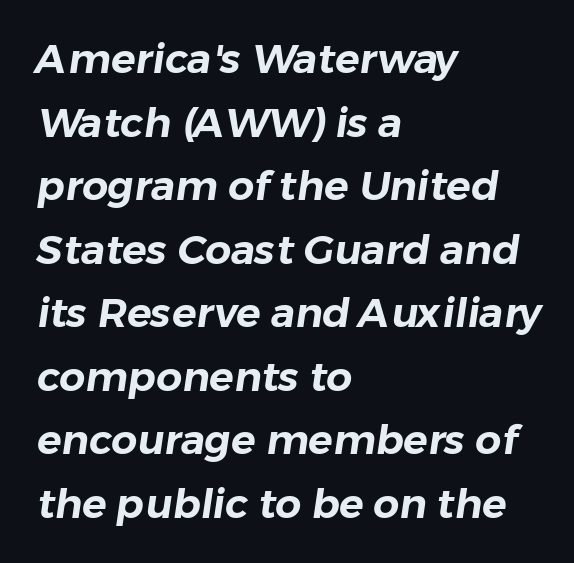
The image shows 41 px sans-serif type; set left-aligned, normal line spacing (1.55x), normal letter spacing, not underlined; low stroke contrast and a medium x-height.
